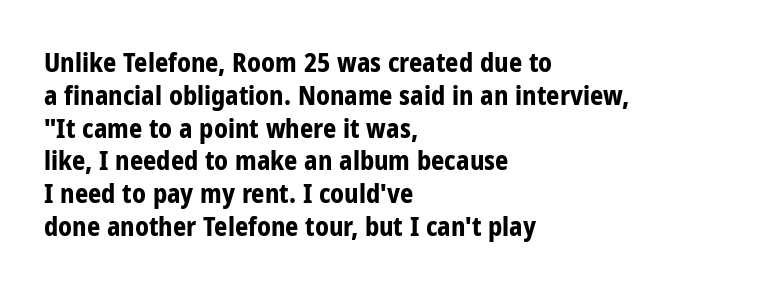
{"italic": "no", "bold": "yes", "underline": "no", "align": "left", "line_spacing": "normal", "line_spacing_ratio": 1.26, "letter_spacing": "normal", "letter_spacing_em": 0.0, "glyph_px": 26}
